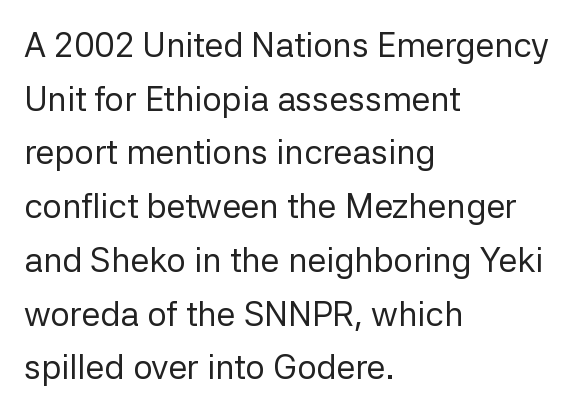
Evenly set lines give the paragraph a standard silhouette. Students, note that the glyphs here touch the page at normal intervals. Type without underlining. The strokes are not fattened; the text isn't bold. Proportional: the letters do not fall into vertical columns. This is roman type, the default non-slanted kind.
